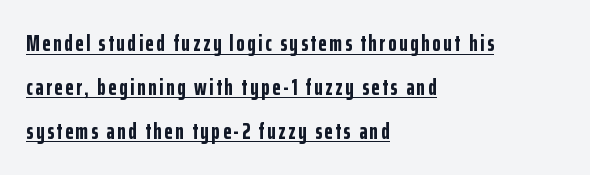
{"italic": "no", "bold": "yes", "underline": "yes", "align": "left", "line_spacing": "loose", "line_spacing_ratio": 1.99, "glyph_px": 22}
